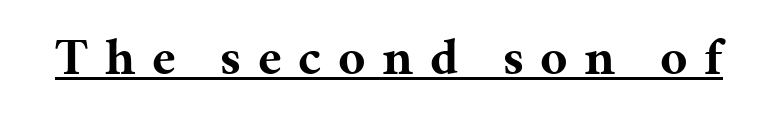
Q: Is the text bold? A: Yes.
Q: Is the text italic (slanted)? A: No, it is upright.
Q: Is the typeface a serif or a sans-serif typeface? A: Serif.
Q: Is the text underlined? A: Yes.
Q: Is the spacing between letters normal or unusually wide? A: Unusually wide.
Q: Width (condensed, normal, or wide)? A: Normal.
Q: Stroke contrast? A: Medium.
Q: x-height? A: Medium.
Q: Monospaced? A: No.
